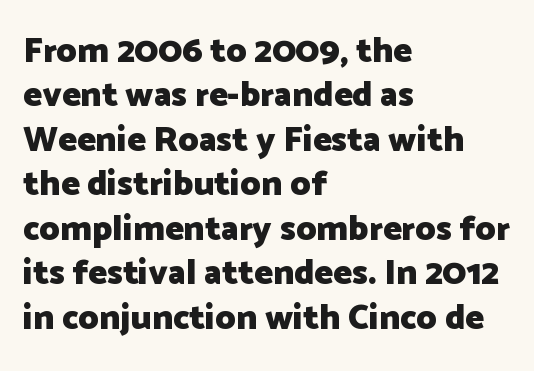
Q: Is the text bold? A: Yes.
Q: Is the text italic (slanted)? A: No, it is upright.
Q: Is the typeface a serif or a sans-serif typeface? A: Sans-serif.
Q: Is the text underlined? A: No.
Q: How is the paragraph aligned? A: Left-aligned.
Q: Is the spacing between letters normal or unusually wide? A: Normal.
Q: Is the spacing between lines tight, normal or loose? A: Normal.
Q: Width (condensed, normal, or wide)? A: Normal.
Q: Stroke contrast? A: Low.
Q: x-height? A: Medium.
Q: Monospaced? A: No.
